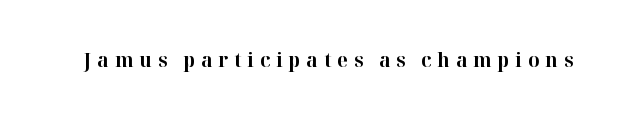
{"italic": "no", "bold": "yes", "underline": "no", "letter_spacing": "wide", "letter_spacing_em": 0.3, "glyph_px": 20}
